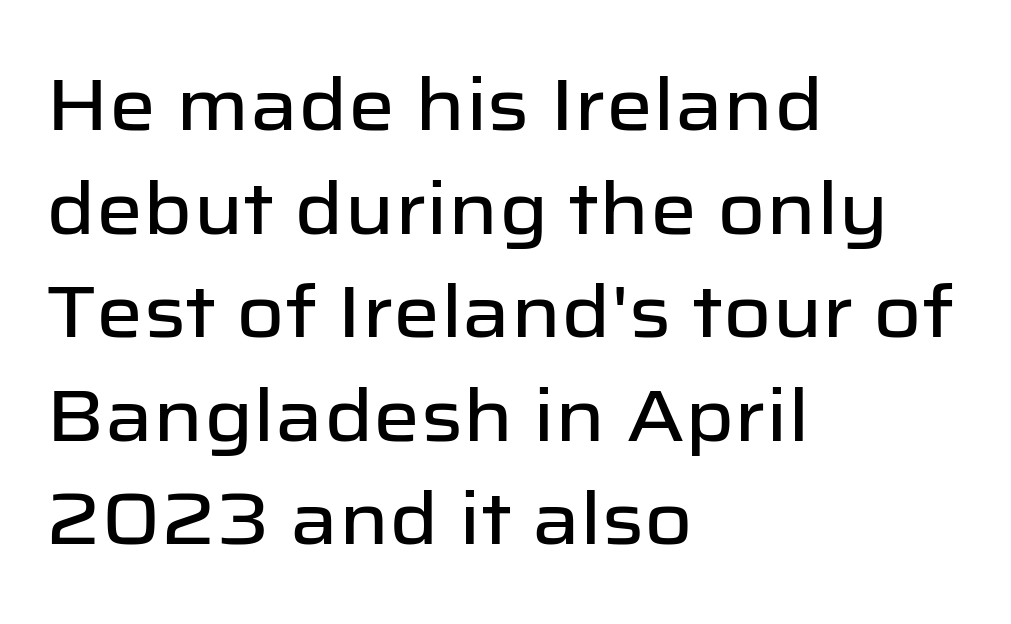
The image shows 74 px sans-serif type, upright; set left-aligned, normal line spacing (1.4x), normal letter spacing, not underlined; low stroke contrast and a medium x-height.
